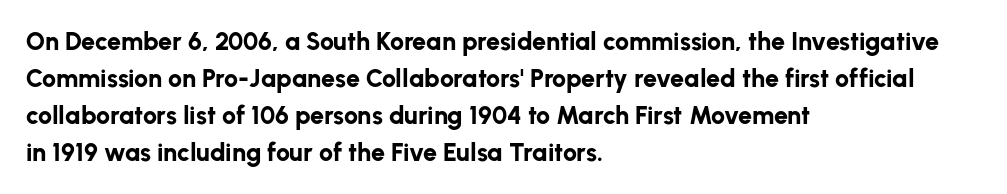
The image shows 25 px bold type, upright; set left-aligned, normal line spacing (1.48x), normal letter spacing, not underlined.
